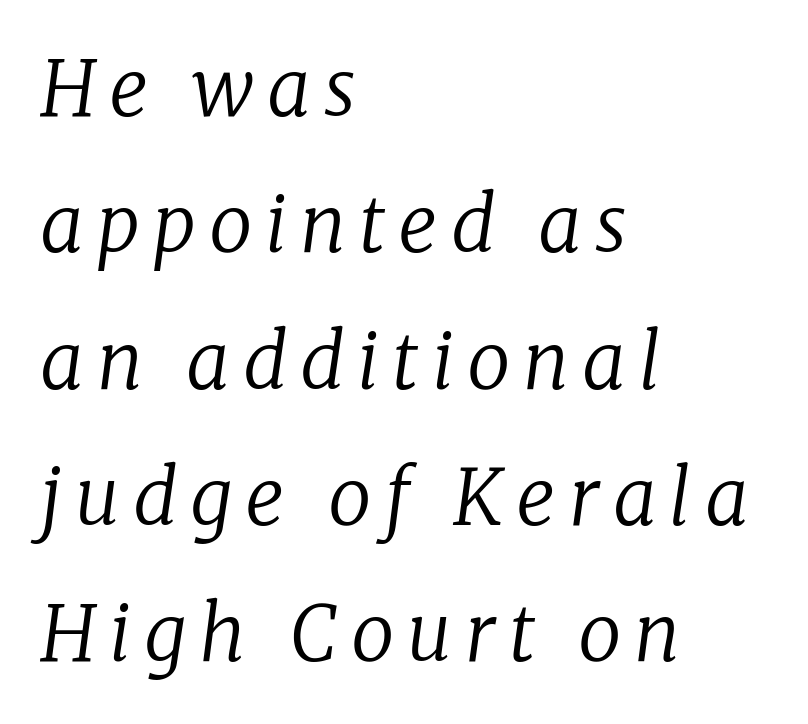
The image shows 77 px regular-weight serif type, italic (leaning right); set left-aligned, line spacing 1.77x, not underlined; low stroke contrast and a medium x-height.
